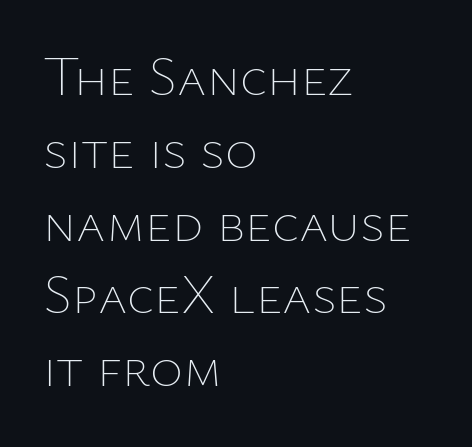
{"italic": "no", "bold": "no", "weight": "thin", "width": "normal", "stroke_contrast": "low", "x_height": "medium", "monospaced": "no", "underline": "no", "align": "left", "line_spacing": "normal", "line_spacing_ratio": 1.3, "letter_spacing": "normal", "letter_spacing_em": 0.0, "glyph_px": 56}
